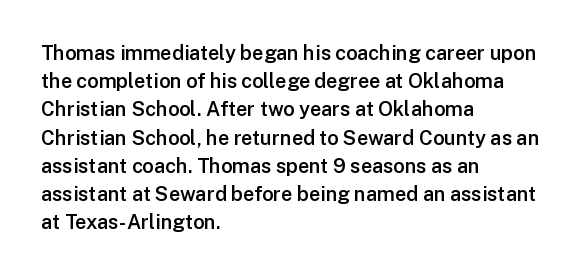
{"italic": "no", "bold": "semi", "underline": "no", "align": "left", "line_spacing": "normal", "line_spacing_ratio": 1.41, "letter_spacing": "normal", "letter_spacing_em": 0.0, "glyph_px": 20}
